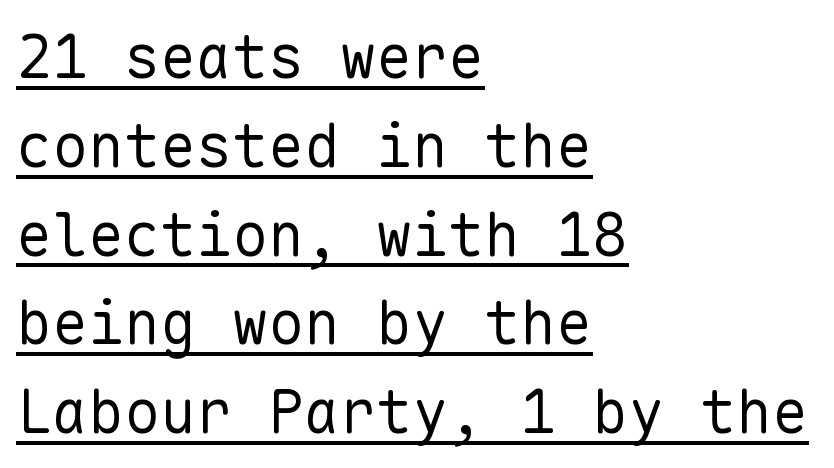
The horizontal fit of the characters is conventional and even. Stem width sits at or under what a default text font uses. These lines are composed in type without serifs. It's the straight-up-and-down kind of type.
